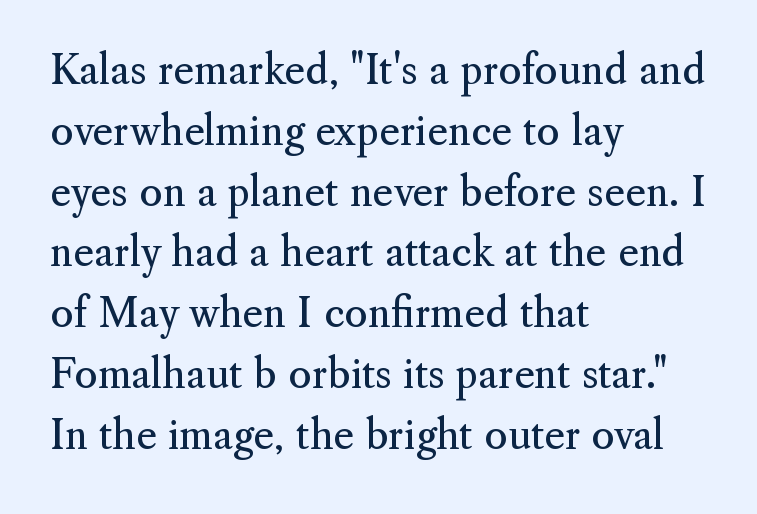
The image shows 40 px regular-weight serif type, upright; set left-aligned, normal line spacing (1.52x), normal letter spacing, not underlined; medium stroke contrast and a small x-height.
